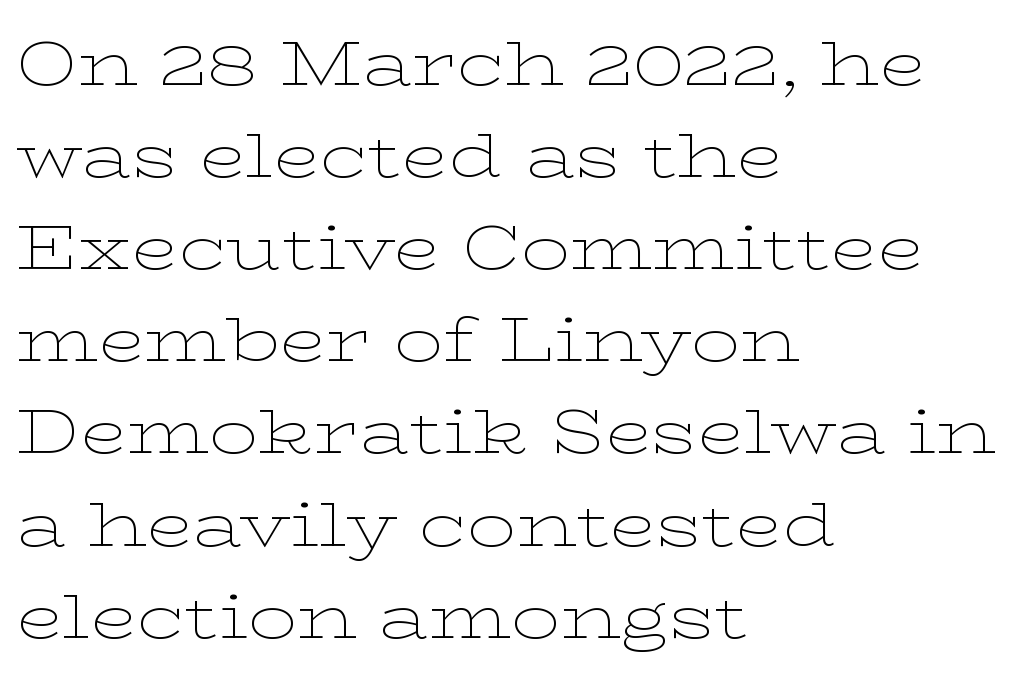
Think standard paragraph weight, or any step lighter than that. If you drew a line through each stem, it would be perfectly vertical. Anything drawn beneath the words? Only blank space. Baseline-to-baseline distance is the conventional proportion of letter height.
